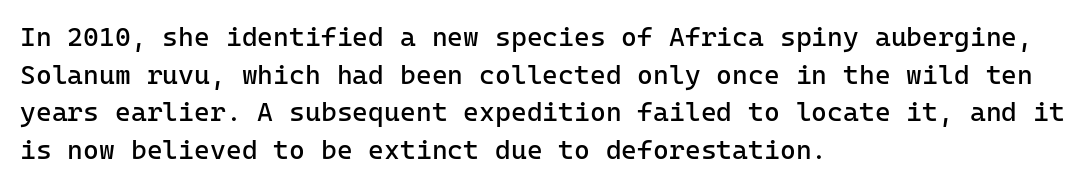
{"italic": "no", "bold": "no", "underline": "no", "align": "left", "line_spacing": "normal", "line_spacing_ratio": 1.39, "letter_spacing": "normal", "letter_spacing_em": 0.0, "glyph_px": 27}
